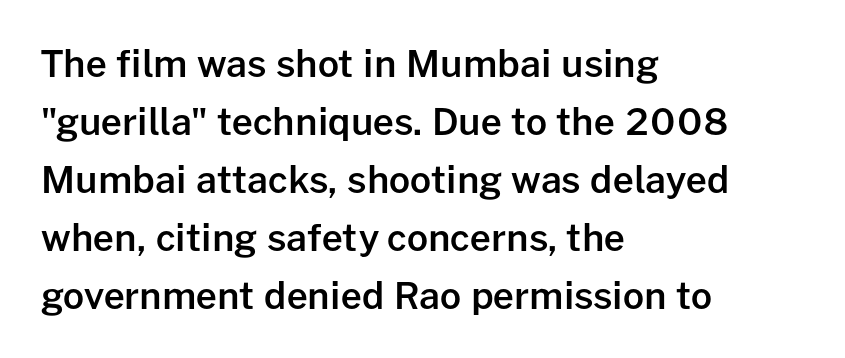
Q: Is the text bold? A: Semi-bold.
Q: Is the text italic (slanted)? A: No, it is upright.
Q: Is the typeface a serif or a sans-serif typeface? A: Sans-serif.
Q: Is the text underlined? A: No.
Q: How is the paragraph aligned? A: Left-aligned.
Q: Is the spacing between letters normal or unusually wide? A: Normal.
Q: Is the spacing between lines tight, normal or loose? A: Normal.
Q: Width (condensed, normal, or wide)? A: Normal.
Q: Stroke contrast? A: Low.
Q: x-height? A: Medium.
Q: Monospaced? A: No.
